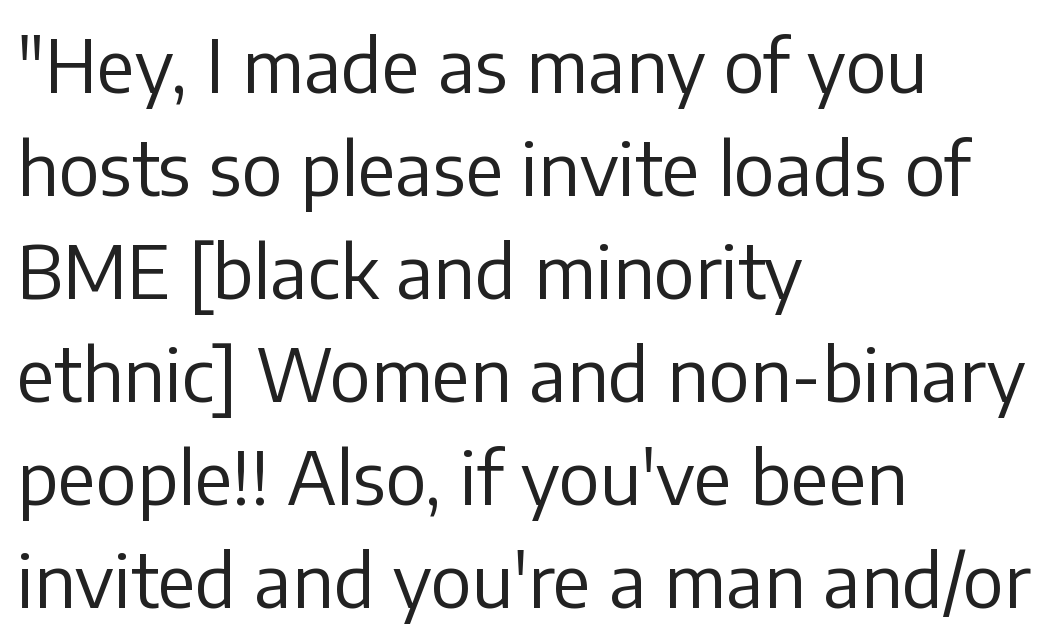
The image shows 73 px regular-weight sans-serif type, upright; set left-aligned, normal line spacing (1.41x), normal letter spacing, not underlined; low stroke contrast and a medium x-height.
